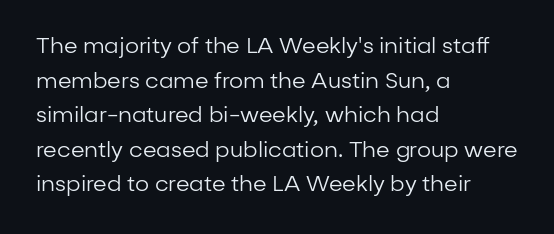
Which margin do the lines hug? The left one — the right edge is uneven. This is roman type, the default non-slanted kind. Summary of vertical rhythm: regular, with standard interline spacing. These glyphs show unthickened strokes, regular width or finer. The rendering keeps characters at their native spacing. The gap between lines stays unmarked.
